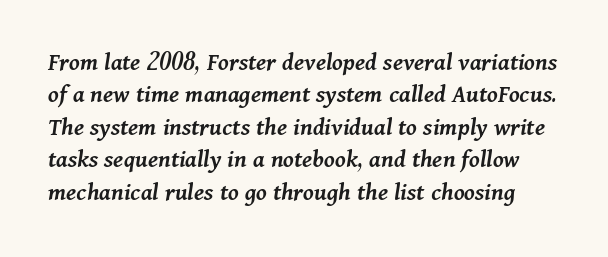
Designer's note — italics engaged. A bare baseline throughout the passage. These lines keep a tight, regular rhythm from letter to letter. Look at the stroke-to-counter ratio: somewhat heavy, a semibold. The line-height multiplier appears to be the usual default.
